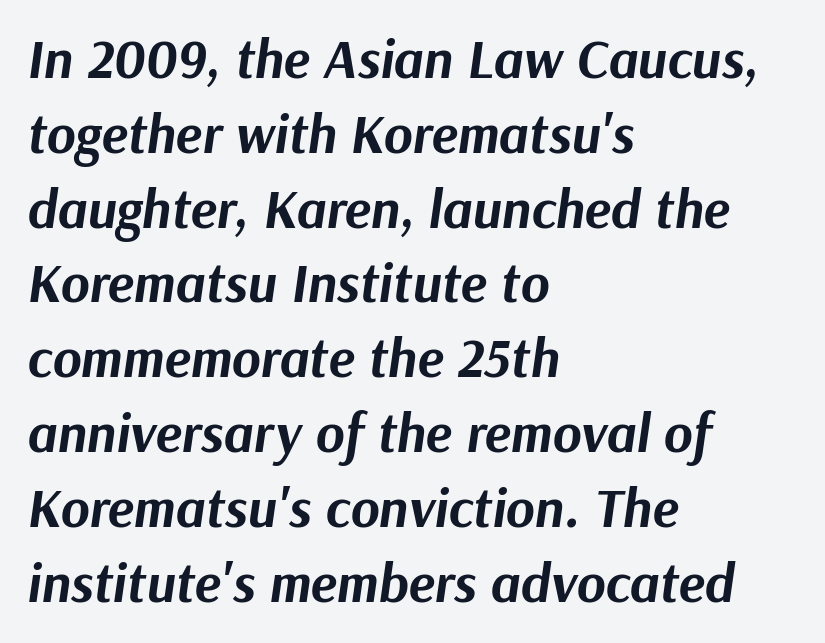
The image shows 55 px bold type, italic (leaning right); set left-aligned, normal line spacing (1.36x), normal letter spacing, not underlined; medium stroke contrast and a medium x-height.
